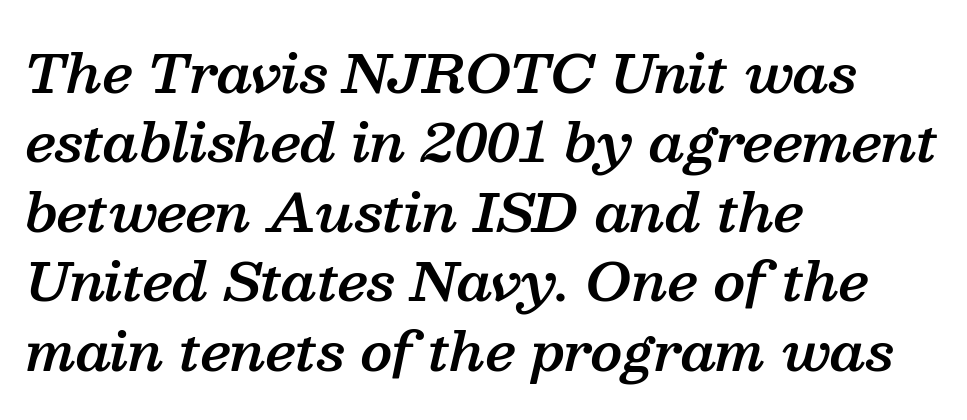
The image shows 53 px semibold serif type, italic (leaning right); set left-aligned, normal line spacing (1.31x), normal letter spacing, not underlined; medium stroke contrast and a medium x-height.
